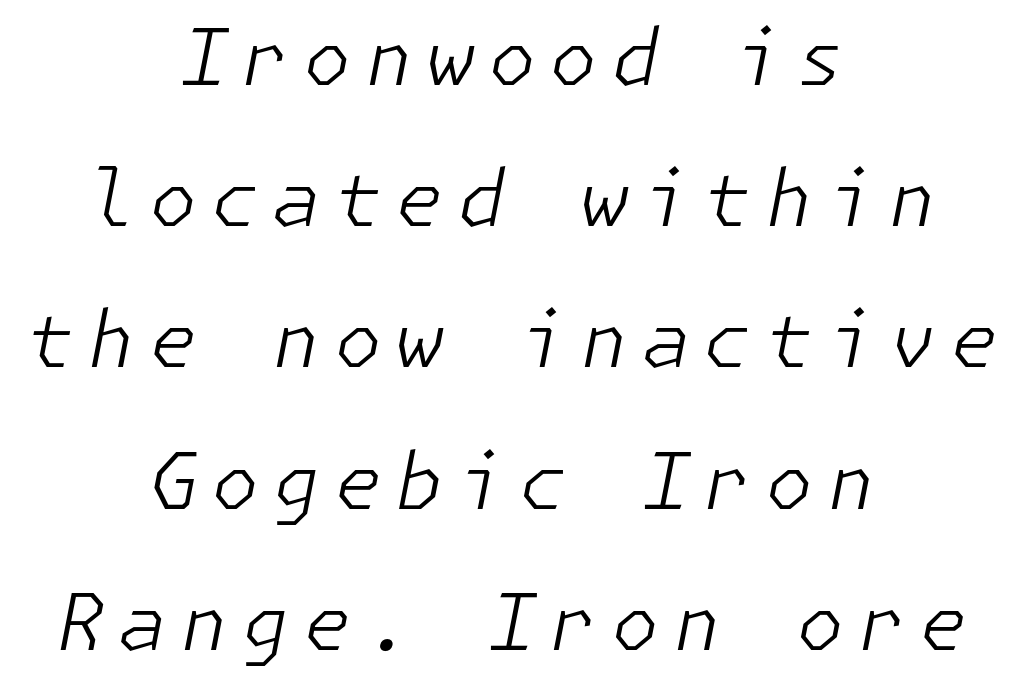
Unmarked baselines from the first word to the last. Bold? No — there's no thickening of the strokes. Does the copy run flush right? No — it is centered line by line. Italic: yes, the glyphs are oblique.
